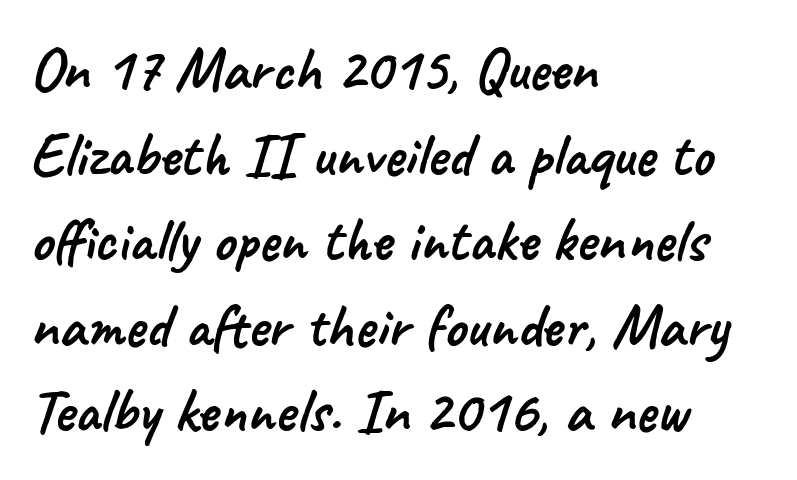
Q: Is the typeface a serif or a sans-serif typeface? A: Sans-serif.
Q: Is the text underlined? A: No.
Q: How is the paragraph aligned? A: Left-aligned.
Q: Is the spacing between letters normal or unusually wide? A: Normal.
Q: Is the spacing between lines tight, normal or loose? A: Normal.
Q: Width (condensed, normal, or wide)? A: Normal.
Q: Stroke contrast? A: Low.
Q: x-height? A: Small.
Q: Monospaced? A: No.
